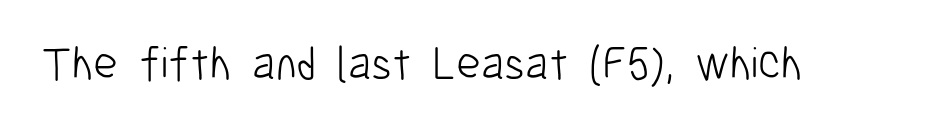
The image shows 47 px light, condensed sans-serif type, upright; set normal letter spacing, not underlined; low stroke contrast and a medium x-height.
